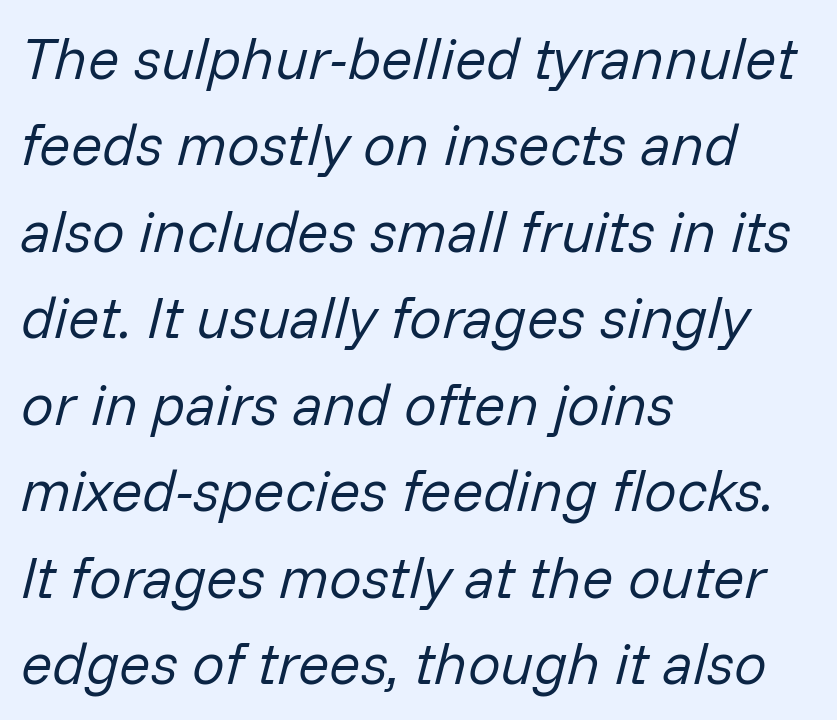
Q: Is the text bold? A: No.
Q: Is the text italic (slanted)? A: Yes, it leans right by about 14 degrees.
Q: Is the text underlined? A: No.
Q: How is the paragraph aligned? A: Left-aligned.
Q: Is the spacing between letters normal or unusually wide? A: Normal.
Q: Is the spacing between lines tight, normal or loose? A: Normal.
Q: Width (condensed, normal, or wide)? A: Normal.
Q: Stroke contrast? A: Low.
Q: x-height? A: Medium.
Q: Monospaced? A: No.
